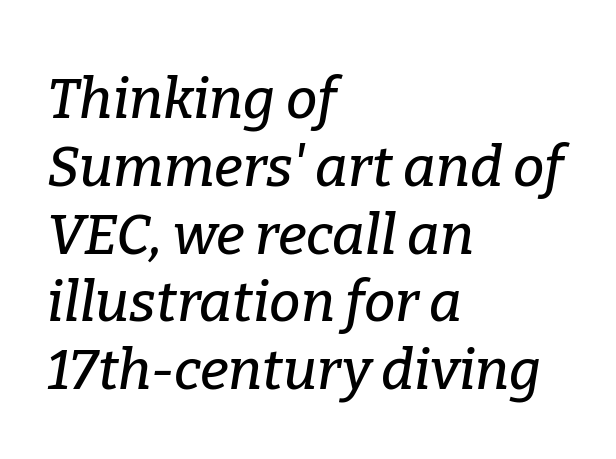
The image shows 56 px serif type, italic (leaning right); set left-aligned, line spacing 1.21x, normal letter spacing, not underlined; low stroke contrast and a medium x-height.
